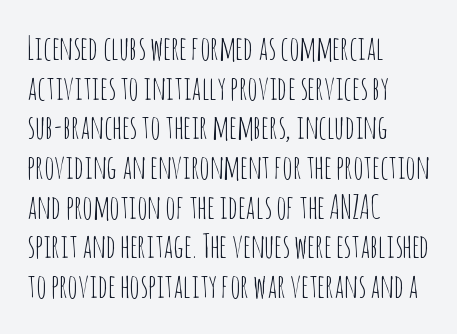
The setting favours the left margin, as ordinary paragraphs usually do. Summary of weight: not heavy and not bold. These lines are rendered in a variable-pitch font. The rendering shows plain stroke endings on the letterforms — a sans-serif design. Nobody drew a line under any word here.
